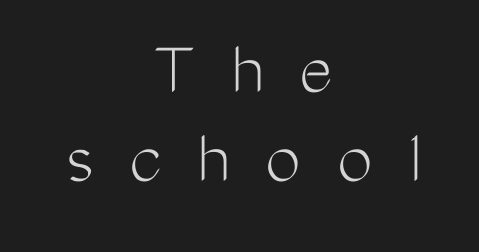
Q: Is the text bold? A: No.
Q: Is the text italic (slanted)? A: No, it is upright.
Q: Is the typeface a serif or a sans-serif typeface? A: Sans-serif.
Q: Is the text underlined? A: No.
Q: How is the paragraph aligned? A: Centered.
Q: Is the spacing between letters normal or unusually wide? A: Unusually wide.
Q: Is the spacing between lines tight, normal or loose? A: Tight.
Q: Width (condensed, normal, or wide)? A: Condensed.
Q: Stroke contrast? A: Medium.
Q: x-height? A: Medium.
Q: Monospaced? A: No.
